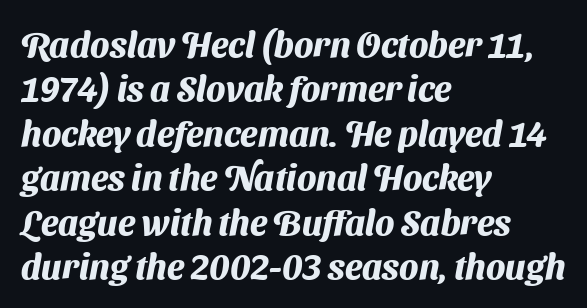
The passage shown is emphatically bold. The strip under each line holds only bare page. The rag falls on the right side of this text block. Words appear dense and cohesive because spacing is normal. These lines are rendered in a variable-pitch font. Regular leading.
